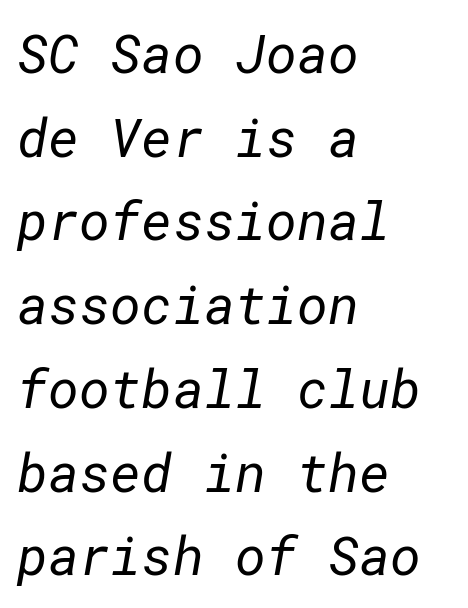
The image shows 53 px regular-weight sans-serif type; set left-aligned, normal line spacing (1.58x), normal letter spacing, not underlined; low stroke contrast and a medium x-height.
